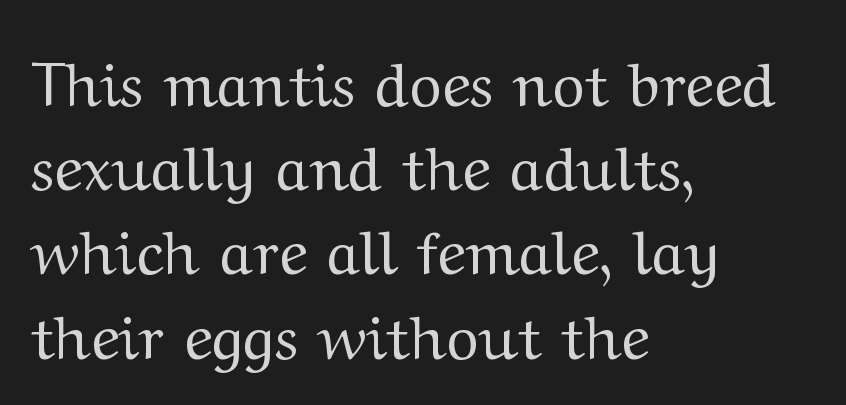
{"serif": "yes", "italic": "no", "bold": "no", "weight": "regular", "width": "wide", "stroke_contrast": "medium", "x_height": "medium", "monospaced": "no", "underline": "no", "align": "left", "line_spacing": "normal", "line_spacing_ratio": 1.38, "letter_spacing": "normal", "letter_spacing_em": 0.0, "glyph_px": 61}
